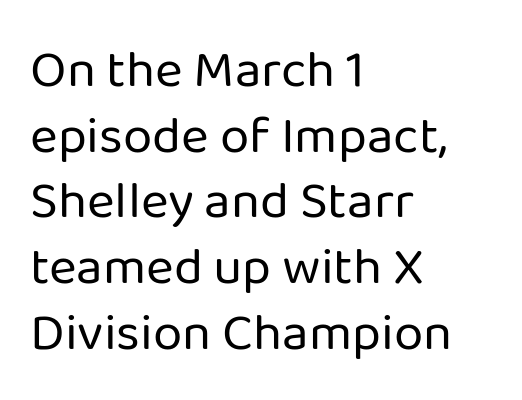
This sample uses a sans-serif face. Summary of weight: not heavy and not bold. The lines in this sample share a left origin and differ only in where they stop. Compared with typical body copy, the letter spacing here is the same. You can tell it's not italic because the verticals are truly vertical. Here the designer chose a conventional face with non-uniform glyph widths.
